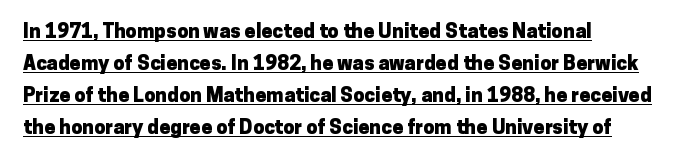
I'd describe the lettering as bold — thick and assertive. Decoration check: the copy is underlined. The block of text has a typical density, with ordinary space between rows. The letters stand upright; this is a roman face. The setting favours the left margin, as ordinary paragraphs usually do. The passage shown has conventional tracking throughout.
